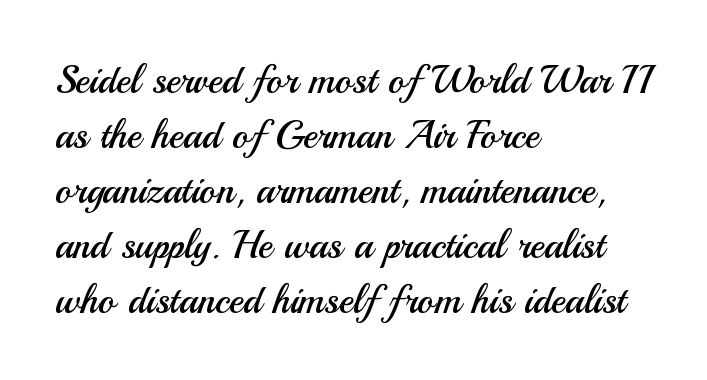
The image shows 39 px regular-weight sans-serif type; set left-aligned, normal line spacing (1.41x), normal letter spacing, not underlined; medium stroke contrast and a small x-height.
